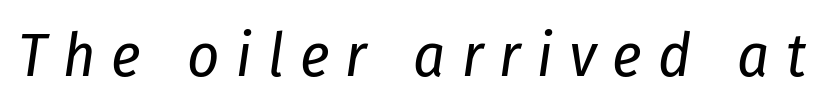
{"italic": "yes", "lean": "right", "slant_degrees": 8, "bold": "no", "weight": "regular", "width": "condensed", "stroke_contrast": "low", "x_height": "medium", "monospaced": "no", "underline": "no", "letter_spacing": "wide", "letter_spacing_em": 0.26, "glyph_px": 62}
